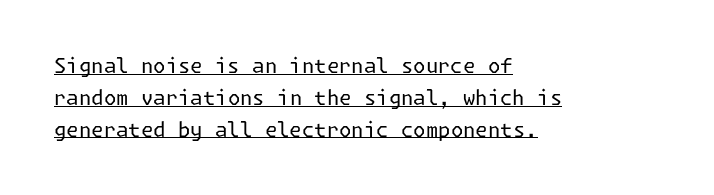
Q: Is the text bold? A: No.
Q: Is the text italic (slanted)? A: No, it is upright.
Q: Is the text underlined? A: Yes.
Q: How is the paragraph aligned? A: Left-aligned.
Q: Is the spacing between letters normal or unusually wide? A: Normal.
Q: Is the spacing between lines tight, normal or loose? A: Normal.
